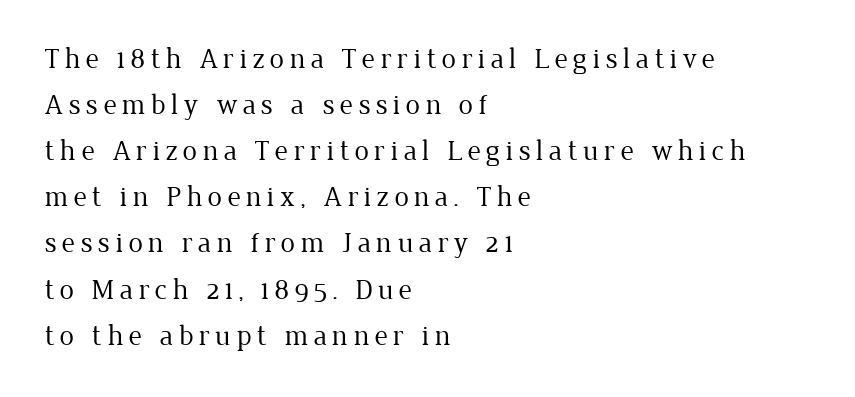
Q: Is the text bold? A: No.
Q: Is the text italic (slanted)? A: No, it is upright.
Q: Is the typeface a serif or a sans-serif typeface? A: Serif.
Q: Is the text underlined? A: No.
Q: How is the paragraph aligned? A: Left-aligned.
Q: Is the spacing between lines tight, normal or loose? A: Normal.
Q: Width (condensed, normal, or wide)? A: Normal.
Q: Stroke contrast? A: Low.
Q: x-height? A: Medium.
Q: Monospaced? A: No.
